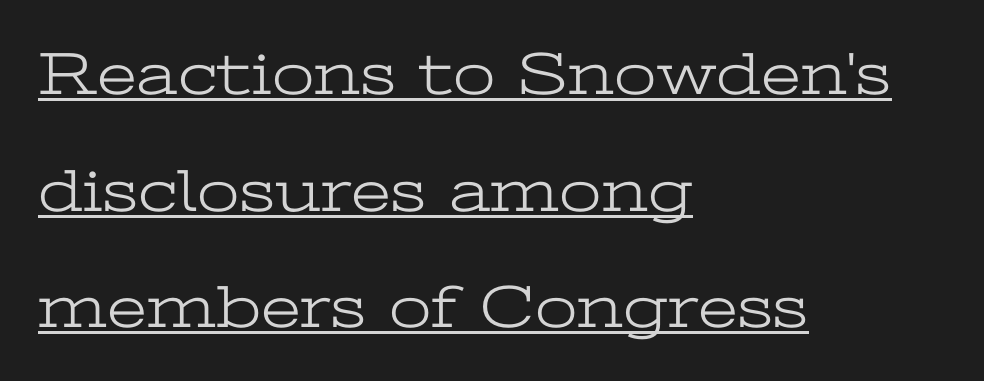
Honestly, the underline is the first thing you notice here. In terms of leading, this rendering errs on the spacious side. Looks like regular typesetting: each glyph gets only the width it needs. What stands out about the letter spacing? Nothing — it is the standard amount. Unlike italic type, these characters show no tilt at all.
